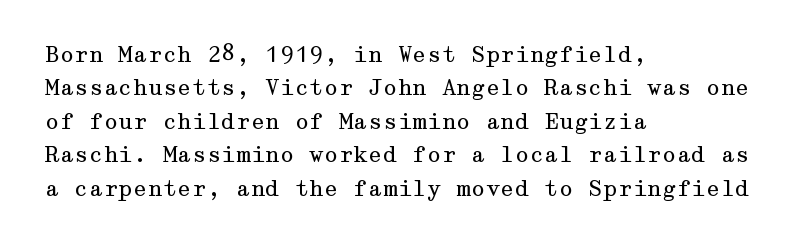
{"italic": "no", "bold": "no", "underline": "no", "align": "left", "line_spacing": "normal", "line_spacing_ratio": 1.59, "letter_spacing": "normal", "letter_spacing_em": 0.0, "glyph_px": 21}
